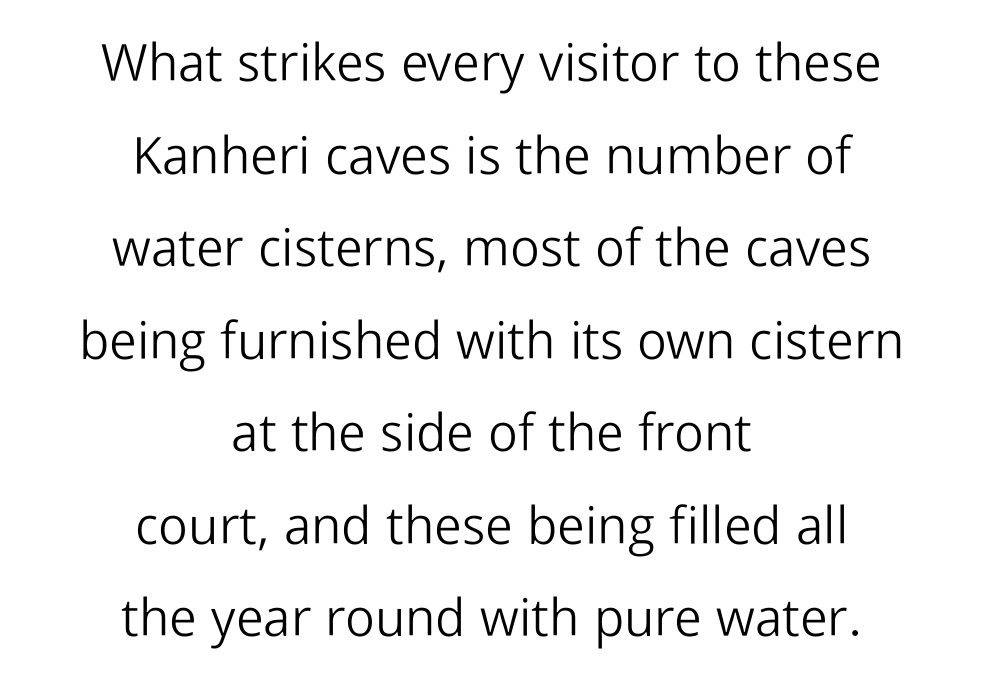
It's the straight-up-and-down kind of type. This rendering leaves character spacing at its baseline value. A student would call this center alignment; a typographer would say set centered. Counters stay open thanks to moderate or lighter strokes.
